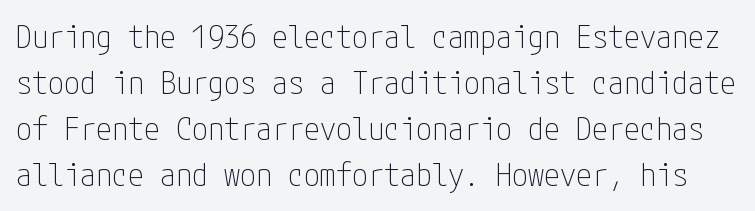
Each stroke keeps to a modest, everyday thickness or less. Typographically, this falls in the sans-serif category. Honestly, there is no underline to notice here at all. Default kerning and tracking; the words read as compact shapes. The letters stand straight up with perfectly vertical stems.
